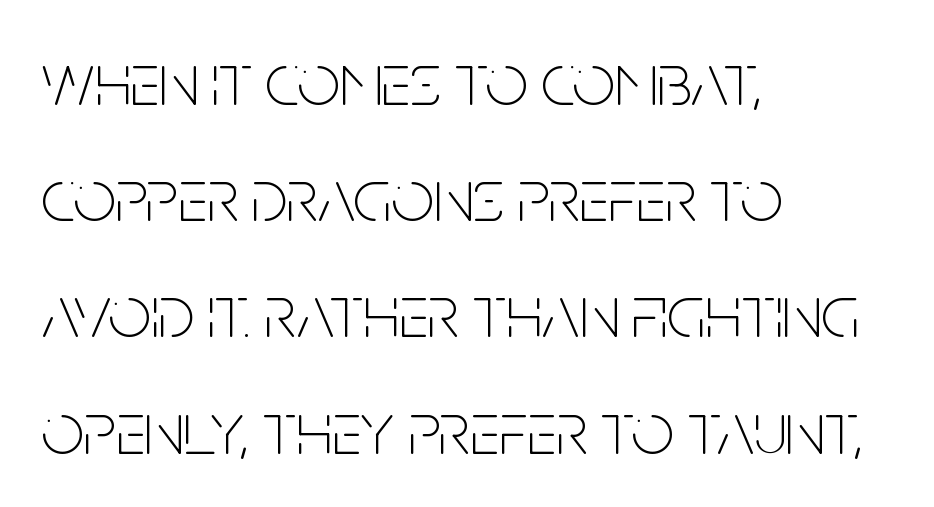
{"serif": "no", "italic": "no", "bold": "no", "weight": "thin", "width": "condensed", "stroke_contrast": "low", "x_height": "large", "monospaced": "no", "underline": "no", "align": "left", "line_spacing": "normal", "line_spacing_ratio": 1.55, "letter_spacing": "normal", "letter_spacing_em": 0.0, "glyph_px": 75}
